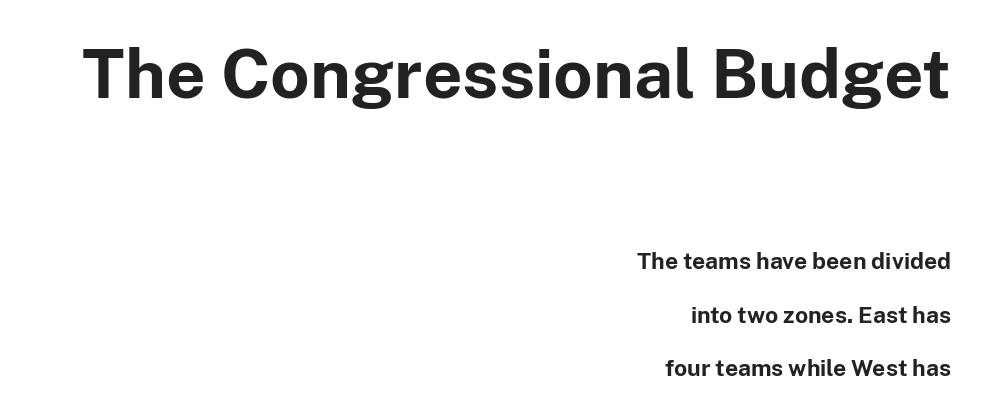
Q: Is the text bold? A: Yes.
Q: Is the text italic (slanted)? A: No, it is upright.
Q: Is the typeface a serif or a sans-serif typeface? A: Sans-serif.
Q: Is the text underlined? A: No.
Q: How is the paragraph aligned? A: Right-aligned.
Q: Is the spacing between letters normal or unusually wide? A: Normal.
Q: Is the spacing between lines tight, normal or loose? A: Loose.
Q: Which block of text is set in a larger size, the first (top) or the second (bottom)? A: The first (top) one.
Q: Width (condensed, normal, or wide)? A: Normal.
Q: Stroke contrast? A: Low.
Q: x-height? A: Medium.
Q: Monospaced? A: No.
